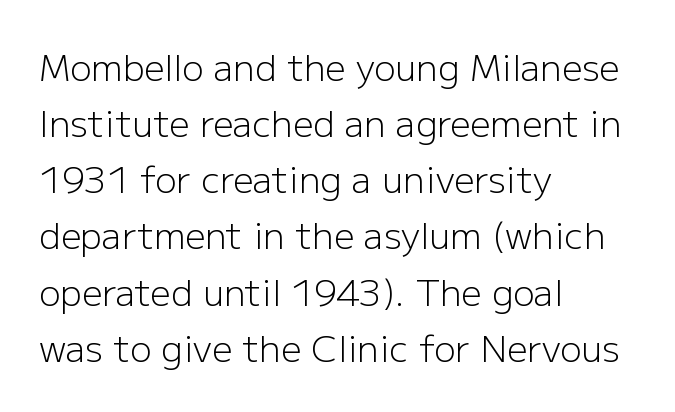
Q: Is the text bold? A: No.
Q: Is the text italic (slanted)? A: No, it is upright.
Q: Is the typeface a serif or a sans-serif typeface? A: Sans-serif.
Q: Is the text underlined? A: No.
Q: How is the paragraph aligned? A: Left-aligned.
Q: Is the spacing between letters normal or unusually wide? A: Normal.
Q: Is the spacing between lines tight, normal or loose? A: Normal.
Q: Width (condensed, normal, or wide)? A: Normal.
Q: Stroke contrast? A: Low.
Q: x-height? A: Medium.
Q: Monospaced? A: No.
